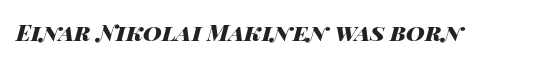
Looking at the ascenders, they clearly lean. You could call the tracking neutral — neither tight nor loose. Is the type bold? Yes — the strokes are clearly thick and heavy. Underlining? Definitely not there.
